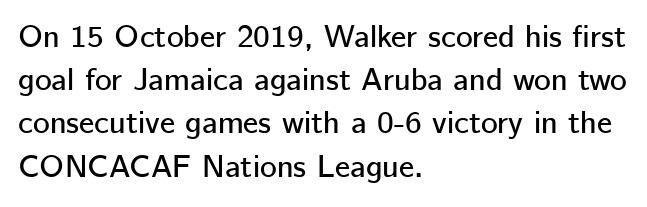
The image shows 32 px sans-serif type, upright; set left-aligned, normal line spacing (1.35x), normal letter spacing, not underlined; low stroke contrast and a medium x-height.
